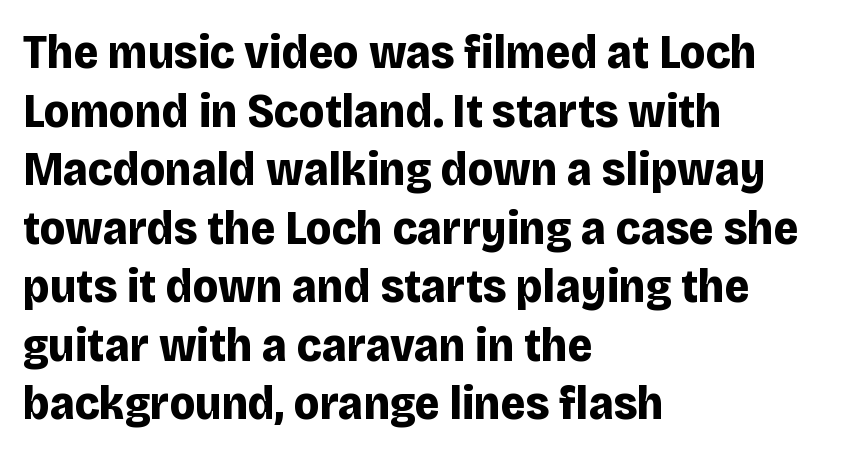
The image shows 48 px bold sans-serif type, upright; set left-aligned, line spacing 1.22x, normal letter spacing, not underlined; low stroke contrast and a large x-height.
